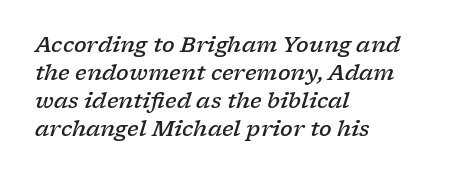
Q: Is the text bold? A: Semi-bold.
Q: Is the text italic (slanted)? A: Yes, it leans right by about 17 degrees.
Q: Is the text underlined? A: No.
Q: How is the paragraph aligned? A: Left-aligned.
Q: Is the spacing between letters normal or unusually wide? A: Normal.
Q: Is the spacing between lines tight, normal or loose? A: Normal.
